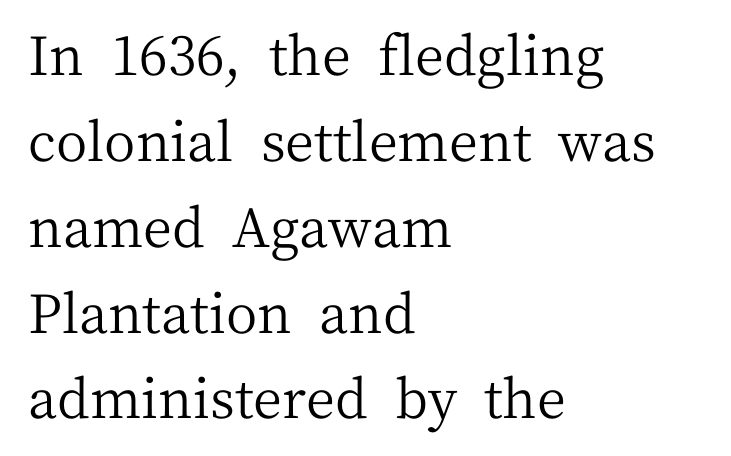
Posture: vertical. The letters look calm and open, with moderate or lighter stems. This rendering employs a face with finishing strokes, i.e., a serif. Letter spacing: default.
